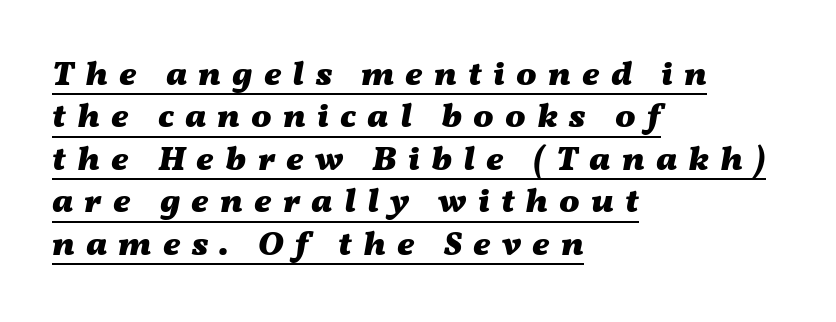
The image shows 34 px heavy, wide type, italic (leaning right); set left-aligned, normal line spacing (1.25x), unusually wide letter spacing (+0.33 em), underlined; medium stroke contrast and a medium x-height.
